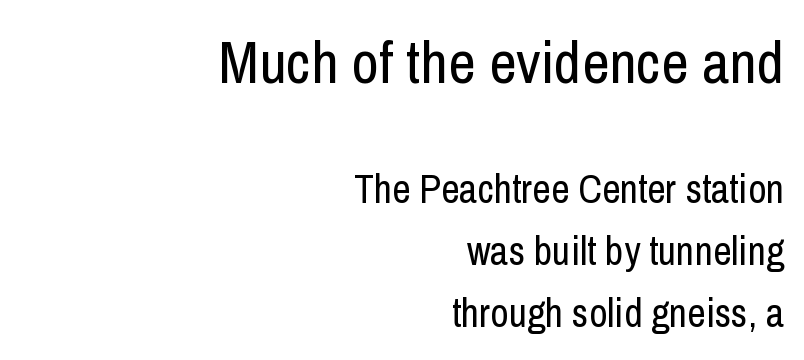
The image shows 60 px regular-weight, condensed sans-serif type, upright; set right-aligned, normal line spacing (1.55x), normal letter spacing, not underlined; the first (top) block is 1.5x larger; low stroke contrast and a medium x-height.
